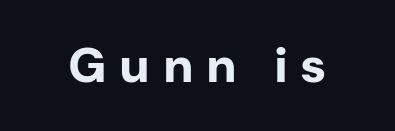
The image shows 49 px bold sans-serif type, upright; set unusually wide letter spacing (+0.26 em), not underlined; low stroke contrast and a medium x-height.
